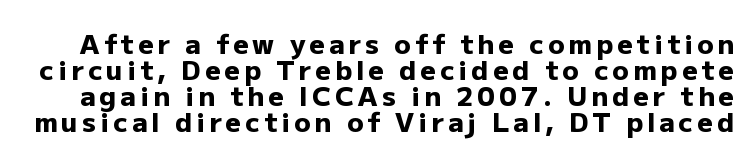
The image shows 27 px bold type, upright; set tight line spacing (0.96x), not underlined.
